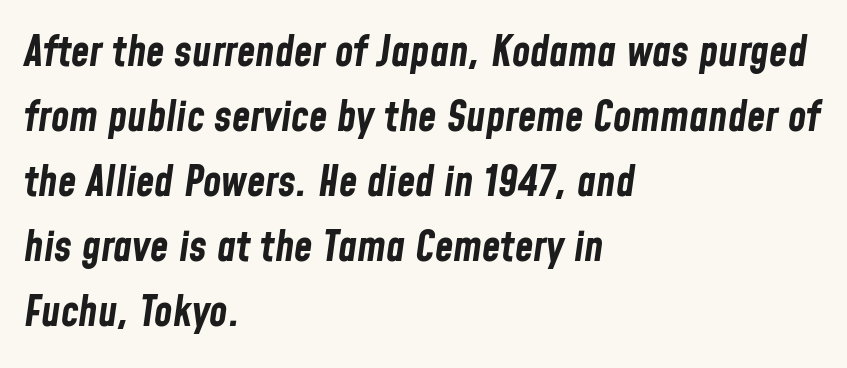
{"italic": "yes", "lean": "right", "slant_degrees": 8, "bold": "yes", "weight": "bold", "width": "condensed", "stroke_contrast": "low", "x_height": "medium", "monospaced": "no", "underline": "no", "align": "left", "line_spacing": "normal", "line_spacing_ratio": 1.55, "letter_spacing": "normal", "letter_spacing_em": 0.0, "glyph_px": 42}
